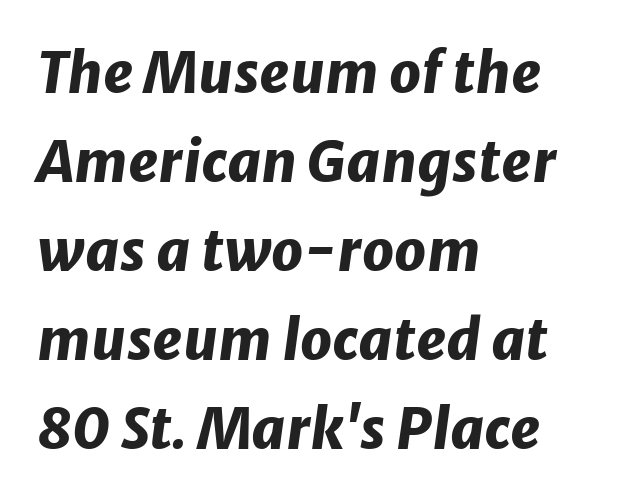
{"italic": "yes", "lean": "right", "slant_degrees": 8, "bold": "yes", "weight": "heavy", "width": "normal", "stroke_contrast": "low", "x_height": "medium", "monospaced": "no", "underline": "no", "align": "left", "line_spacing": "normal", "line_spacing_ratio": 1.59, "letter_spacing": "normal", "letter_spacing_em": 0.0, "glyph_px": 56}
